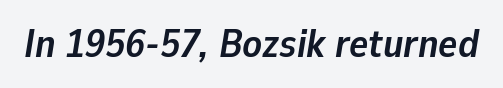
Q: Is the text bold? A: Yes.
Q: Is the text italic (slanted)? A: Yes, it leans right by about 9 degrees.
Q: Is the text underlined? A: No.
Q: Is the spacing between letters normal or unusually wide? A: Normal.
Q: Width (condensed, normal, or wide)? A: Normal.
Q: Stroke contrast? A: Low.
Q: x-height? A: Medium.
Q: Monospaced? A: No.
